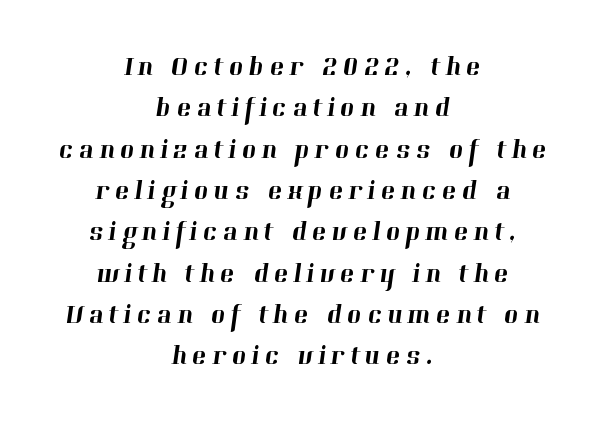
The image shows 27 px text type; set centered, normal line spacing (1.53x), unusually wide letter spacing (+0.2 em), not underlined.
